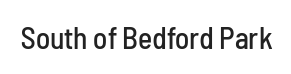
The image shows 30 px condensed sans-serif type, upright; set normal letter spacing, not underlined; low stroke contrast and a medium x-height.
